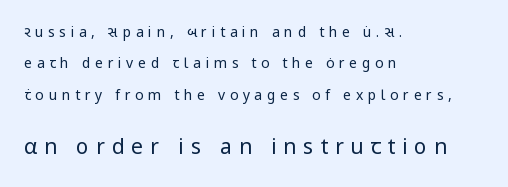
{"italic": "no", "bold": "no", "underline": "no", "align": "left", "line_spacing": "loose", "line_spacing_ratio": 2.24, "letter_spacing": "wide", "letter_spacing_em": 0.33, "larger_block": "second", "size_ratio": 1.5, "glyph_px": 21}
